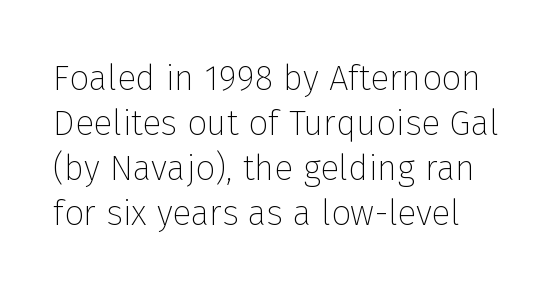
{"serif": "no", "italic": "no", "bold": "no", "weight": "thin", "width": "normal", "stroke_contrast": "low", "x_height": "medium", "monospaced": "no", "underline": "no", "line_spacing": "normal", "line_spacing_ratio": 1.29, "letter_spacing": "normal", "letter_spacing_em": 0.0, "glyph_px": 35}
